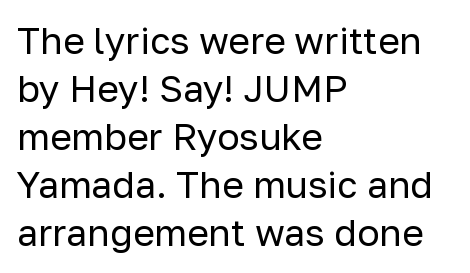
Italic: no, the glyphs are upright roman. The passage is arranged the way most books set body copy — flush left. The characters are drawn with everyday or finer stroke widths. Any mark beneath the type? The region is blank. There is no visible air inserted between adjacent glyphs. The face used here is proportionally spaced, like ordinary book or web type.
